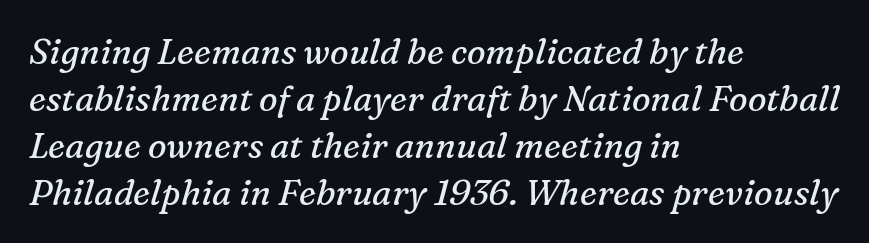
Q: Is the text bold? A: No.
Q: Is the text italic (slanted)? A: Yes, it leans right by about 16 degrees.
Q: Is the typeface a serif or a sans-serif typeface? A: Serif.
Q: Is the text underlined? A: No.
Q: How is the paragraph aligned? A: Left-aligned.
Q: Is the spacing between letters normal or unusually wide? A: Normal.
Q: Is the spacing between lines tight, normal or loose? A: Normal.
Q: Width (condensed, normal, or wide)? A: Normal.
Q: Stroke contrast? A: Medium.
Q: x-height? A: Medium.
Q: Monospaced? A: No.
